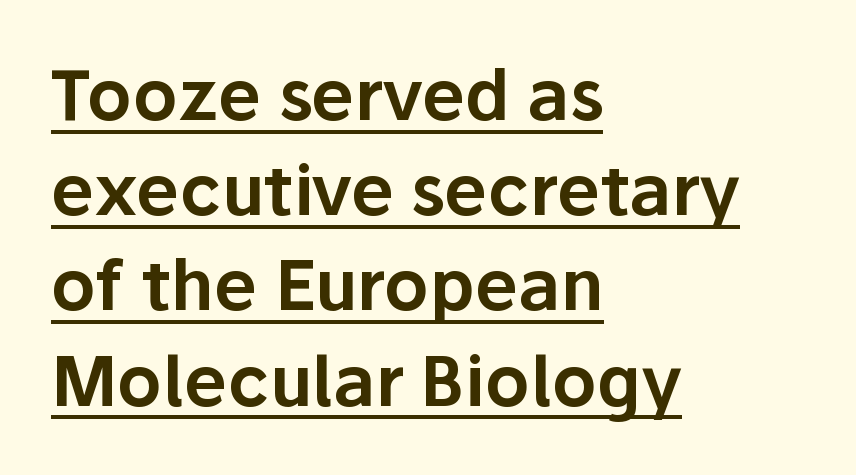
The image shows 69 px sans-serif type, upright; set left-aligned, normal line spacing (1.38x), normal letter spacing, underlined; low stroke contrast and a medium x-height.
